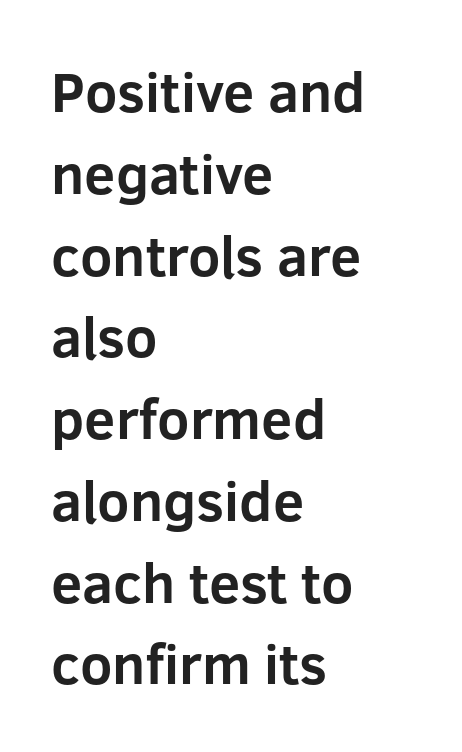
Descender tails drop into unmarked territory. Notice how descenders clear the ascenders below comfortably — that's standard leading. Strokes here are thick enough to call this a true bold. The rag falls on the right side of this text block. Examine the stroke ends and you'll find no serifs. Standard letterfit; no display-style spreading of the glyphs.
